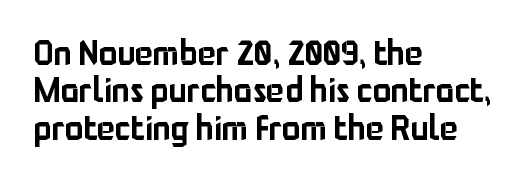
The image shows 34 px sans-serif type, upright; set left-aligned, tight line spacing (1.1x), normal letter spacing, not underlined; low stroke contrast and a medium x-height.
